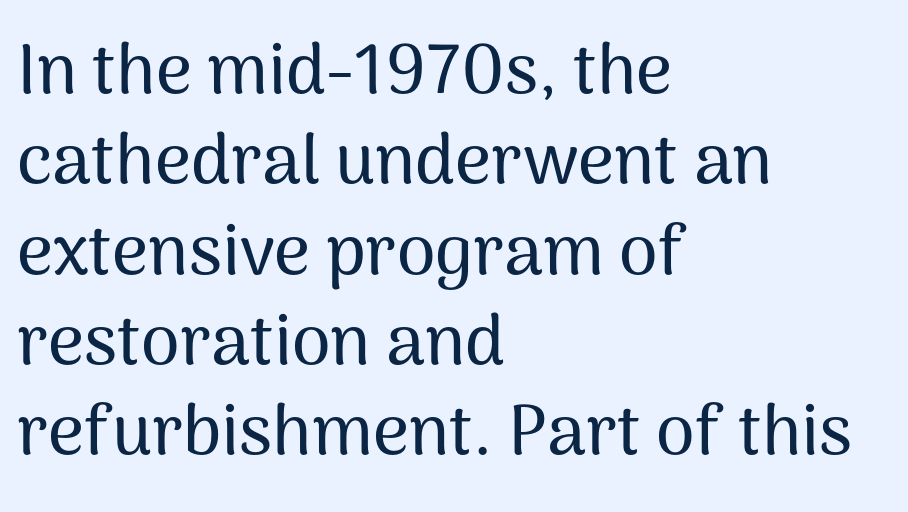
The image shows 70 px sans-serif type, upright; set left-aligned, normal line spacing (1.29x), normal letter spacing, not underlined; medium stroke contrast and a medium x-height.
